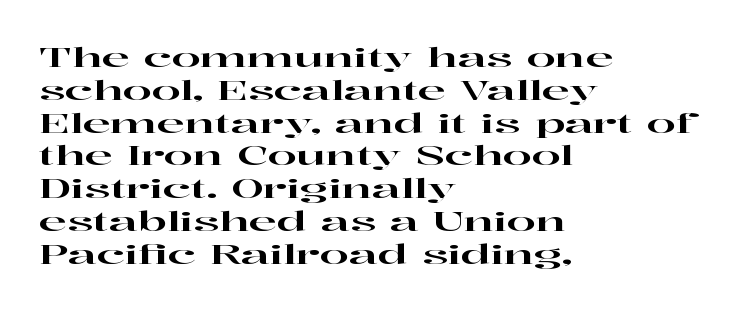
Each new line begins a customary step beneath the previous one. The passage shown is not underscored anywhere. Unlike italic type, these characters show no tilt at all. Casual observation: everything's shoved over to the left.
